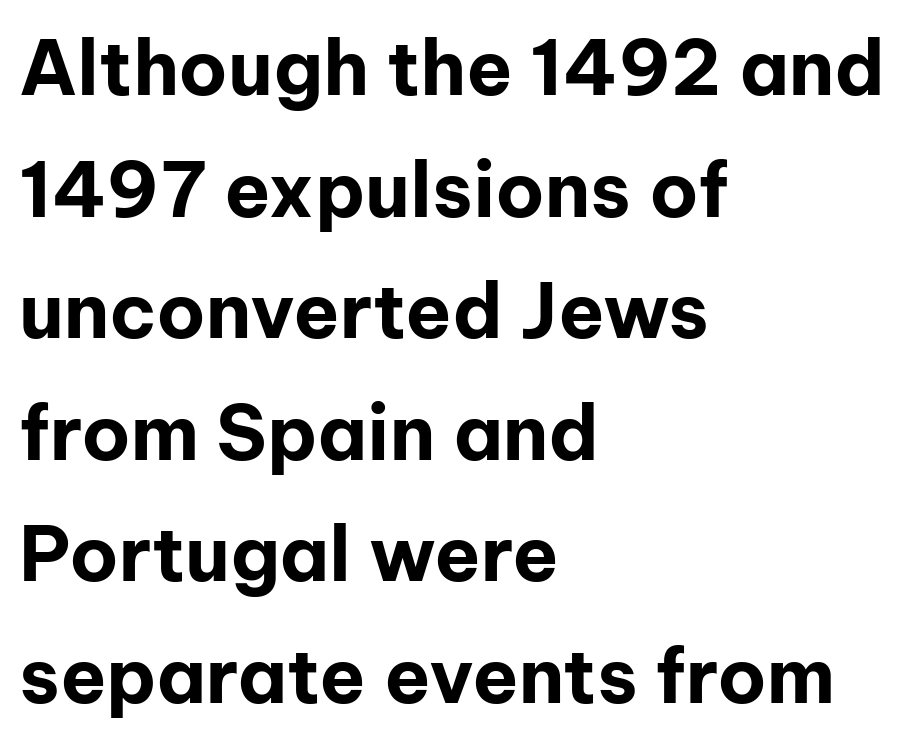
Q: Is the text bold? A: Yes.
Q: Is the text italic (slanted)? A: No, it is upright.
Q: Is the typeface a serif or a sans-serif typeface? A: Sans-serif.
Q: Is the text underlined? A: No.
Q: How is the paragraph aligned? A: Left-aligned.
Q: Is the spacing between letters normal or unusually wide? A: Normal.
Q: Is the spacing between lines tight, normal or loose? A: Normal.
Q: Width (condensed, normal, or wide)? A: Normal.
Q: Stroke contrast? A: Low.
Q: x-height? A: Medium.
Q: Monospaced? A: No.
